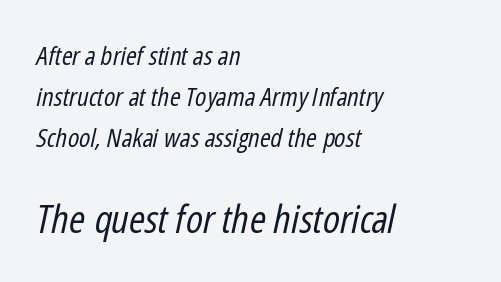
The image shows 39 px regular-weight, condensed type, italic (leaning right); set left-aligned, normal line spacing (1.57x), normal letter spacing, not underlined; the second (bottom) block is 1.5x larger; low stroke contrast and a medium x-height.
